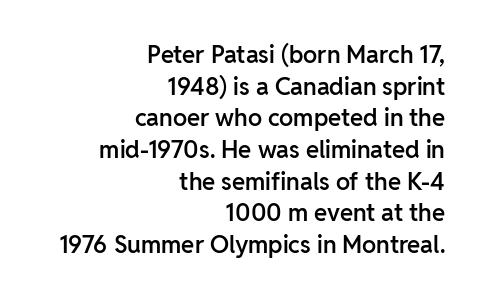
The image shows 24 px text type, upright; set right-aligned, normal line spacing (1.32x), normal letter spacing, not underlined.
